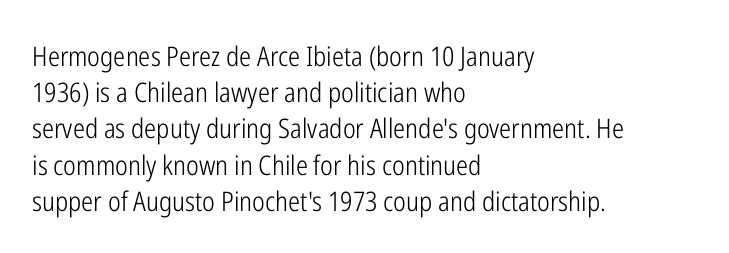
Q: Is the text bold? A: No.
Q: Is the text italic (slanted)? A: No, it is upright.
Q: Is the text underlined? A: No.
Q: How is the paragraph aligned? A: Left-aligned.
Q: Is the spacing between letters normal or unusually wide? A: Normal.
Q: Is the spacing between lines tight, normal or loose? A: Normal.
